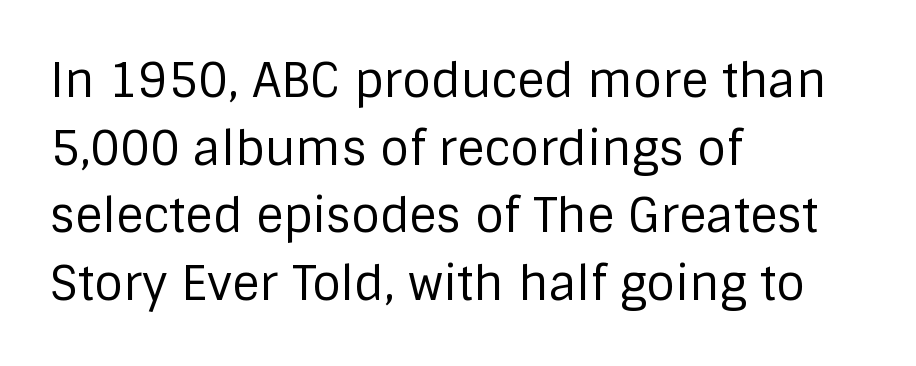
Q: Is the text bold? A: No.
Q: Is the text italic (slanted)? A: No, it is upright.
Q: Is the typeface a serif or a sans-serif typeface? A: Sans-serif.
Q: Is the text underlined? A: No.
Q: How is the paragraph aligned? A: Left-aligned.
Q: Is the spacing between letters normal or unusually wide? A: Normal.
Q: Is the spacing between lines tight, normal or loose? A: Normal.
Q: Width (condensed, normal, or wide)? A: Normal.
Q: Stroke contrast? A: Low.
Q: x-height? A: Large.
Q: Monospaced? A: No.
